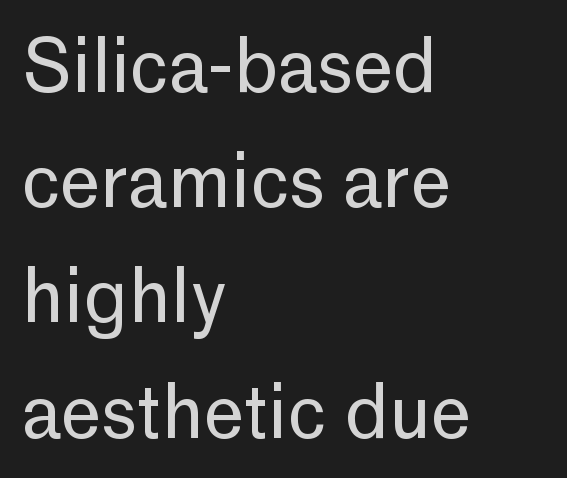
Q: Is the text bold? A: No.
Q: Is the text italic (slanted)? A: No, it is upright.
Q: Is the typeface a serif or a sans-serif typeface? A: Sans-serif.
Q: Is the text underlined? A: No.
Q: How is the paragraph aligned? A: Left-aligned.
Q: Is the spacing between letters normal or unusually wide? A: Normal.
Q: Is the spacing between lines tight, normal or loose? A: Normal.
Q: Width (condensed, normal, or wide)? A: Normal.
Q: Stroke contrast? A: Low.
Q: x-height? A: Medium.
Q: Monospaced? A: No.
